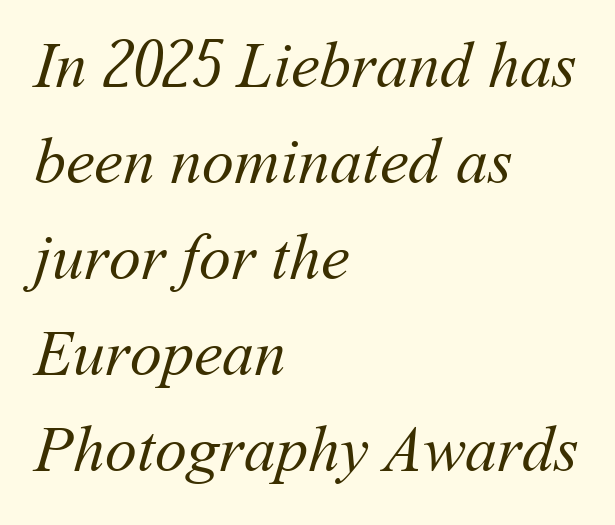
The image shows 64 px regular-weight type; set left-aligned, normal line spacing (1.5x), normal letter spacing, not underlined; medium stroke contrast and a medium x-height.
